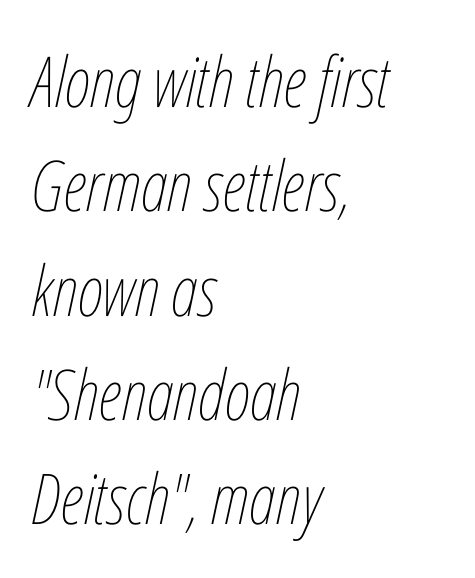
A typesetter would call this proportional, since set widths differ per character. Honestly, there is no underline to notice here at all. Observe the ordinary spacing: letters are neighbours, not strangers. Stroke mass is kept to a normal reading level or below. Compared with a centered layout, this one pins lines to the left instead.
